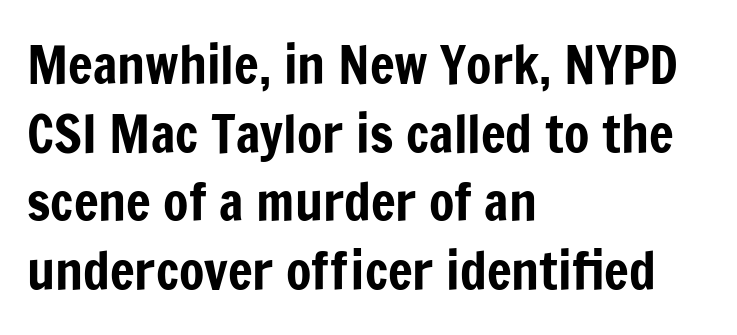
A typesetter would call this proportional, since set widths differ per character. Each row of text sits above clean, open space. Stroke terminals: plain, sans-serif. Casual observation: everything's shoved over to the left.
